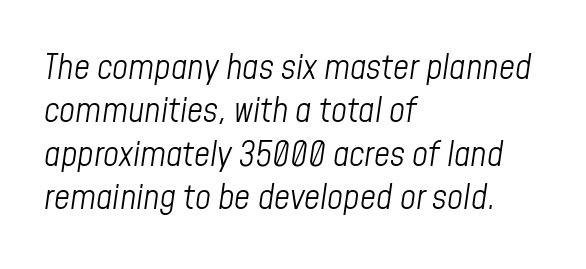
{"italic": "yes", "lean": "right", "slant_degrees": 8, "bold": "no", "weight": "light", "width": "condensed", "stroke_contrast": "low", "x_height": "medium", "monospaced": "no", "underline": "no", "align": "left", "line_spacing_ratio": 1.24, "letter_spacing": "normal", "letter_spacing_em": 0.0, "glyph_px": 35}
